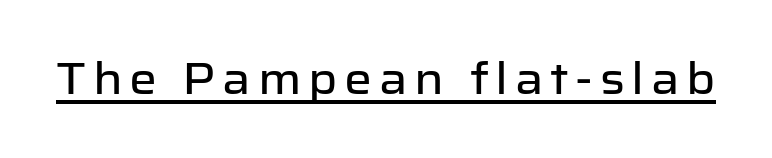
{"serif": "no", "italic": "no", "width": "normal", "stroke_contrast": "low", "x_height": "medium", "monospaced": "no", "underline": "yes", "glyph_px": 44}
